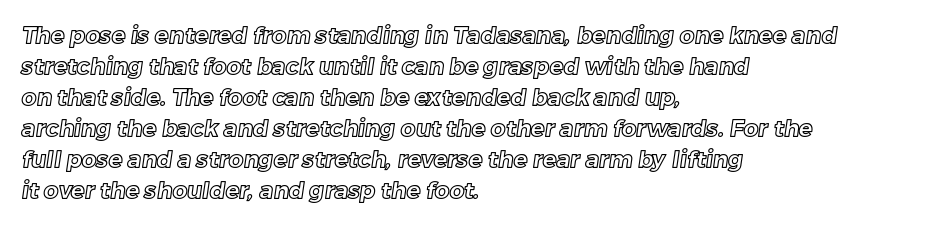
The image shows 23 px text type; set left-aligned, normal line spacing (1.35x), normal letter spacing, not underlined.
